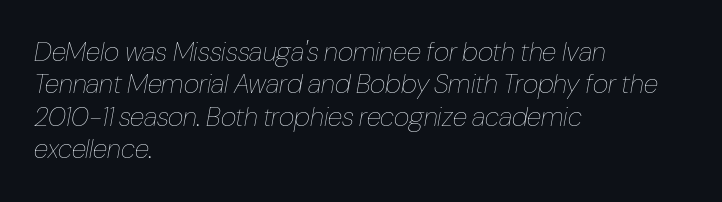
Q: Is the text bold? A: No.
Q: Is the text italic (slanted)? A: Yes, it leans right by about 10 degrees.
Q: Is the text underlined? A: No.
Q: How is the paragraph aligned? A: Left-aligned.
Q: Is the spacing between letters normal or unusually wide? A: Normal.
